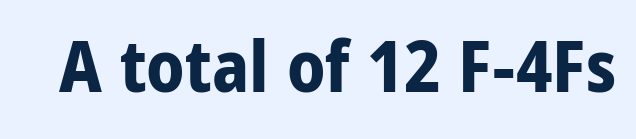
Q: Is the text bold? A: Yes.
Q: Is the text italic (slanted)? A: No, it is upright.
Q: Is the typeface a serif or a sans-serif typeface? A: Sans-serif.
Q: Is the text underlined? A: No.
Q: Is the spacing between letters normal or unusually wide? A: Normal.
Q: Width (condensed, normal, or wide)? A: Condensed.
Q: Stroke contrast? A: Low.
Q: x-height? A: Large.
Q: Monospaced? A: No.
